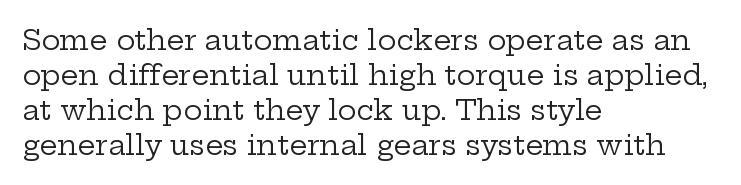
In CSS terms this would be text-align: left. Nothing unusual about the tracking: characters are spaced as the font intends. The words here are not underlined. Varying glyph widths throughout — classic text-font behaviour. The characters are drawn with everyday or finer stroke widths. Tall strokes in this sample are plumb rather than angled.
